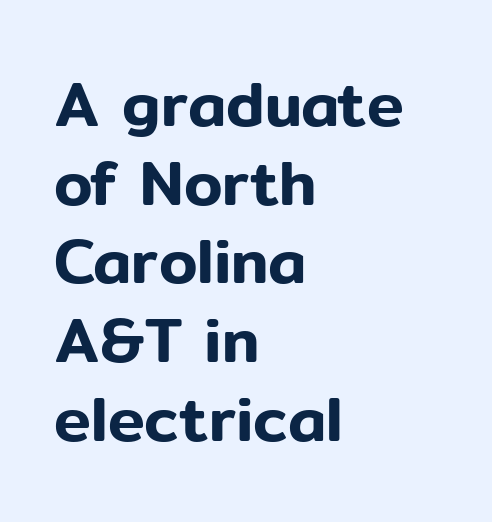
The image shows 62 px sans-serif type, upright; set left-aligned, normal line spacing (1.27x), normal letter spacing, not underlined; low stroke contrast and a medium x-height.
